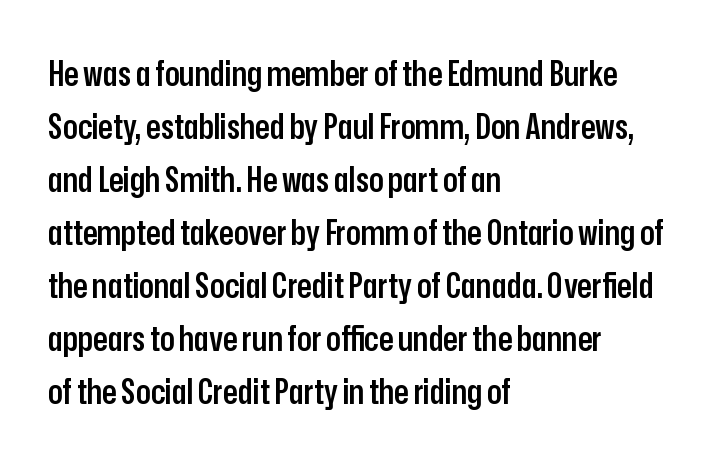
{"serif": "no", "italic": "no", "bold": "semi", "weight": "semibold", "width": "condensed", "stroke_contrast": "low", "x_height": "medium", "monospaced": "no", "underline": "no", "align": "left", "line_spacing": "normal", "line_spacing_ratio": 1.56, "letter_spacing": "normal", "letter_spacing_em": 0.0, "glyph_px": 34}
